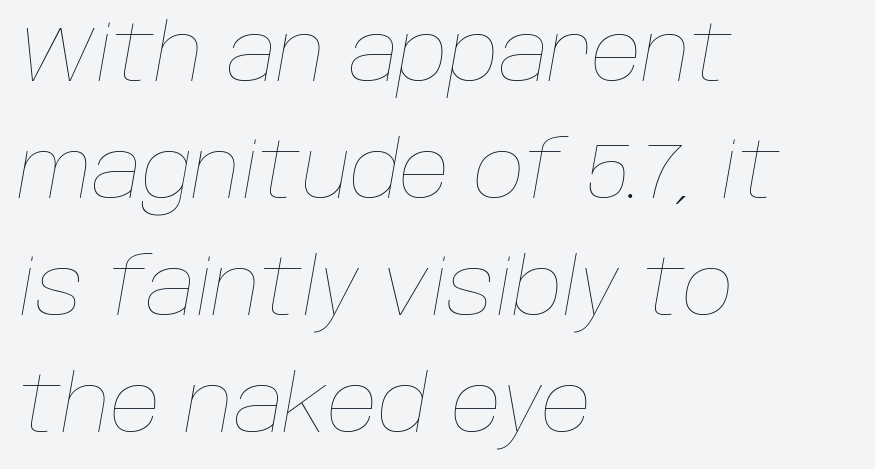
Q: Is the text bold? A: No.
Q: Is the text italic (slanted)? A: Yes, it leans right by about 10 degrees.
Q: Is the text underlined? A: No.
Q: How is the paragraph aligned? A: Left-aligned.
Q: Is the spacing between letters normal or unusually wide? A: Normal.
Q: Is the spacing between lines tight, normal or loose? A: Normal.
Q: Width (condensed, normal, or wide)? A: Normal.
Q: Stroke contrast? A: Low.
Q: x-height? A: Large.
Q: Monospaced? A: No.
